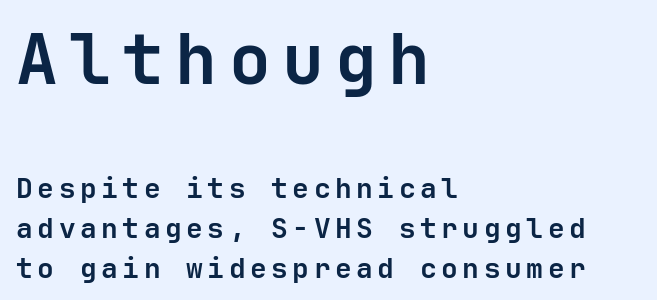
Q: Is the text bold? A: Yes.
Q: Is the text italic (slanted)? A: No, it is upright.
Q: Is the typeface a serif or a sans-serif typeface? A: Sans-serif.
Q: Is the text underlined? A: No.
Q: How is the paragraph aligned? A: Left-aligned.
Q: Is the spacing between lines tight, normal or loose? A: Normal.
Q: Which block of text is set in a larger size, the first (top) or the second (bottom)? A: The first (top) one.
Q: Width (condensed, normal, or wide)? A: Normal.
Q: Stroke contrast? A: Low.
Q: x-height? A: Medium.
